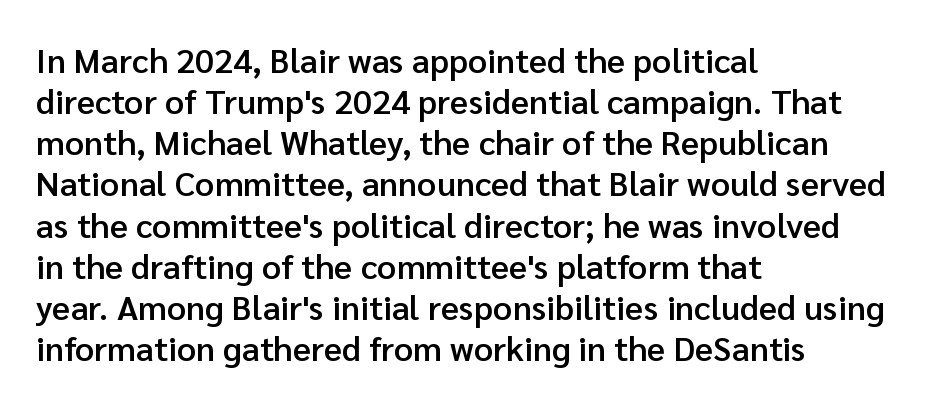
Serif or sans? Sans — the stroke terminals are bare. A clean baseline with only descenders dipping below it. These lines are rendered in a variable-pitch font. Words appear dense and cohesive because spacing is normal.
